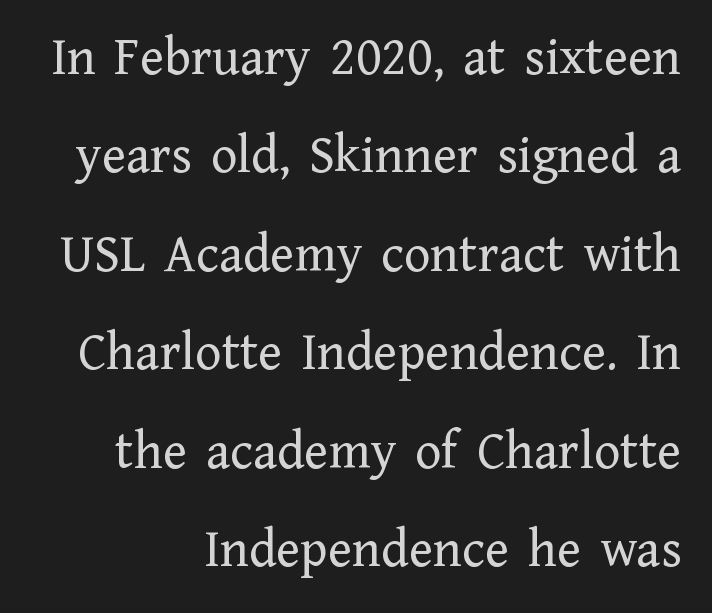
The image shows 55 px regular-weight serif type, upright; set line spacing 1.79x, normal letter spacing, not underlined; low stroke contrast and a medium x-height.
